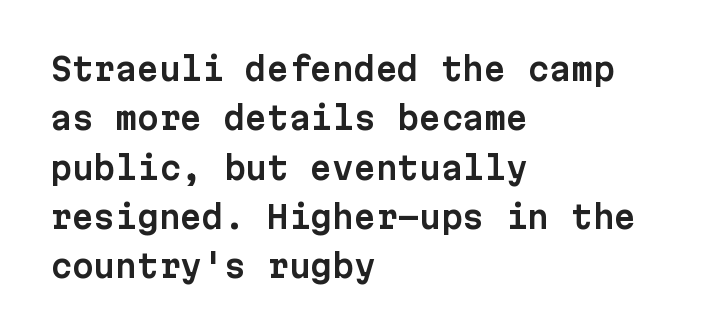
Spacing between characters is what you'd get straight out of the box. This sample uses an upright cut, with every glyph sitting square on the baseline. Any mark beneath the type? The region is blank. A sans-serif font was chosen for this passage. Compared with typical paragraphs, the rows here are spaced about the same.
